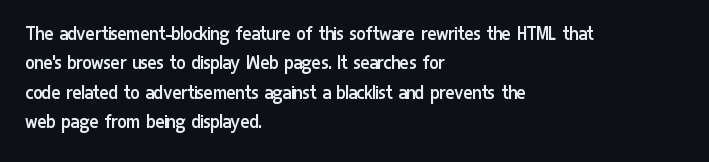
{"italic": "no", "bold": "no", "underline": "no", "align": "left", "line_spacing": "normal", "line_spacing_ratio": 1.34, "letter_spacing": "normal", "letter_spacing_em": 0.0, "glyph_px": 22}
